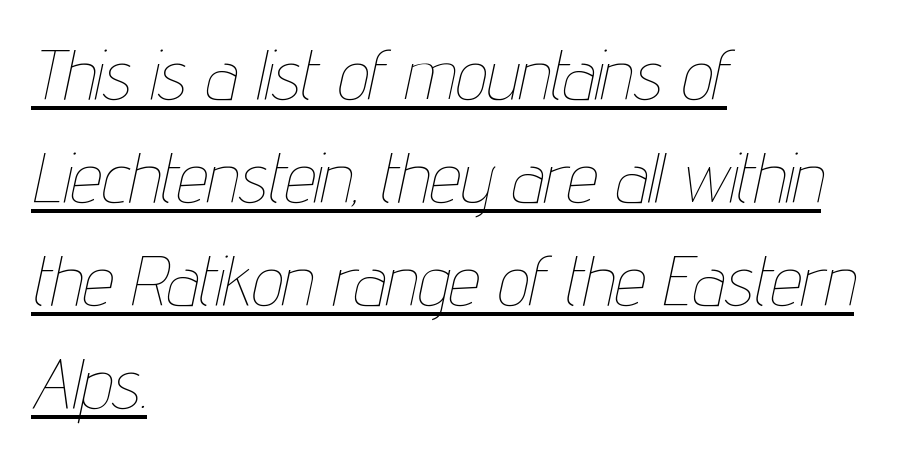
The image shows 70 px thin, condensed type, italic (leaning right); set left-aligned, normal line spacing (1.47x), normal letter spacing, underlined; low stroke contrast and a medium x-height.
